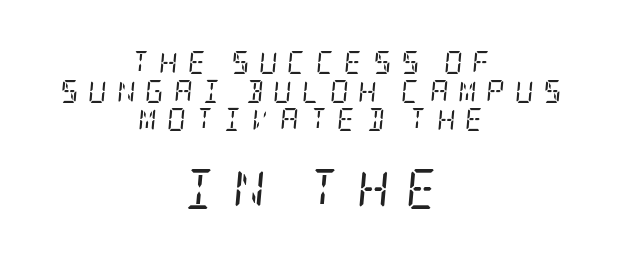
{"serif": "yes", "italic": "yes", "lean": "right", "slant_degrees": 5, "bold": "no", "weight": "regular", "width": "condensed", "stroke_contrast": "low", "x_height": "large", "underline": "no", "align": "center", "line_spacing_ratio": 1.24, "letter_spacing": "wide", "letter_spacing_em": 0.42, "larger_block": "second", "size_ratio": 1.74, "glyph_px": 40}
